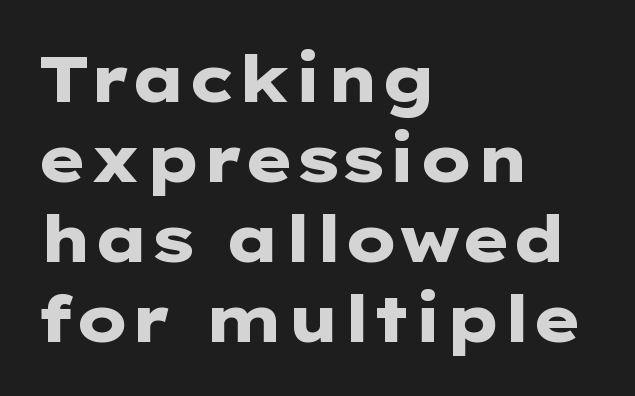
The letters are bold, with thick, heavy strokes. Bare-footed words on every line. Is this a fixed-width face? No — the glyphs have proportional, varying widths. These lines stack with their left ends in a neat column.
